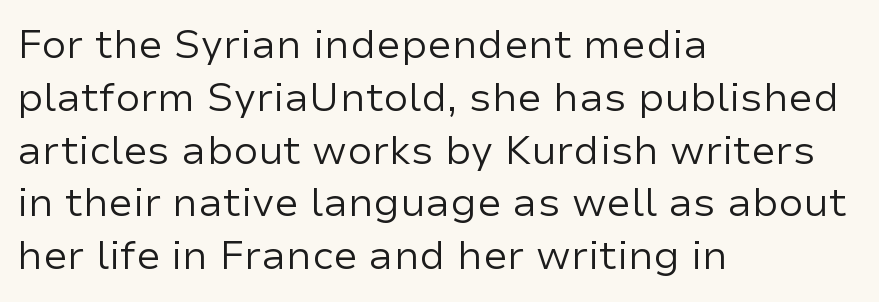
{"serif": "no", "italic": "no", "bold": "no", "weight": "regular", "width": "normal", "stroke_contrast": "low", "x_height": "medium", "monospaced": "no", "underline": "no", "align": "left", "line_spacing": "normal", "line_spacing_ratio": 1.32, "letter_spacing": "normal", "letter_spacing_em": 0.0, "glyph_px": 40}
